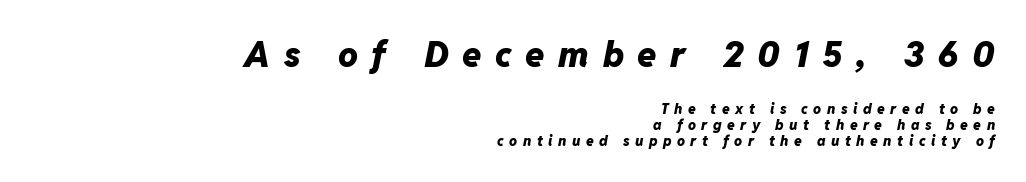
The image shows 35 px heavy type, italic (leaning right); set right-aligned, tight line spacing (1.14x), unusually wide letter spacing (+0.39 em), not underlined; the first (top) block is 2.5x larger; low stroke contrast and a medium x-height.
